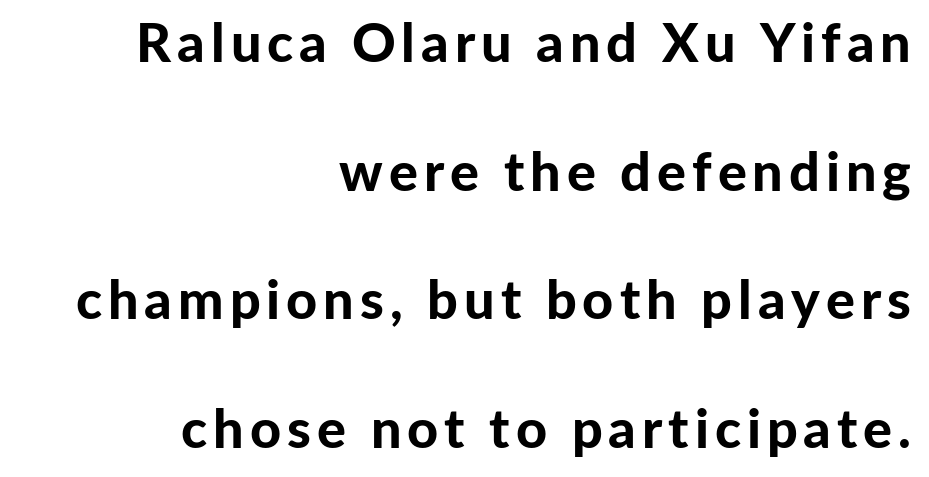
{"serif": "no", "italic": "no", "bold": "yes", "weight": "bold", "width": "normal", "stroke_contrast": "low", "x_height": "medium", "monospaced": "no", "underline": "no", "align": "right", "line_spacing": "loose", "line_spacing_ratio": 2.38, "glyph_px": 54}
